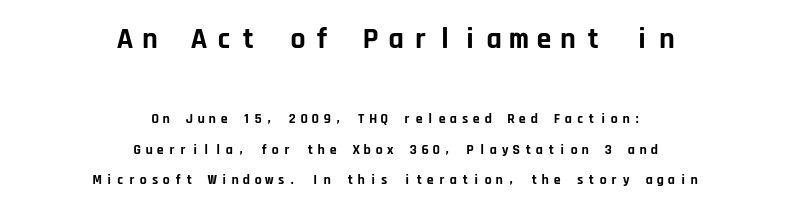
This rendering uses center alignment, leaving both contours irregular but symmetric. Tracking here is generous; glyphs stand well apart from one another. The passage shown is typed in a monospace face where columns stay perfectly aligned. Rule under the text: the space is simply empty. Notice the wide empty band between every row — that's loose leading.
